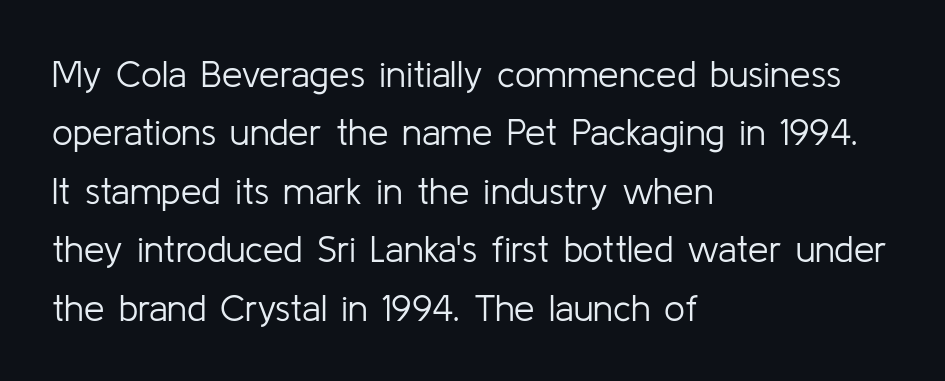
{"serif": "no", "italic": "no", "bold": "no", "weight": "light", "width": "normal", "stroke_contrast": "low", "x_height": "medium", "monospaced": "no", "underline": "no", "align": "left", "line_spacing": "normal", "line_spacing_ratio": 1.58, "letter_spacing": "normal", "letter_spacing_em": 0.0, "glyph_px": 37}
